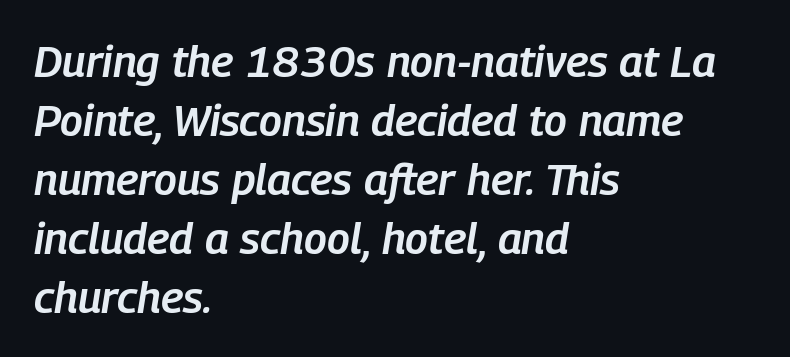
{"italic": "yes", "lean": "right", "slant_degrees": 9, "bold": "semi", "weight": "semibold", "width": "condensed", "stroke_contrast": "low", "x_height": "medium", "monospaced": "no", "underline": "no", "align": "left", "line_spacing": "normal", "line_spacing_ratio": 1.34, "letter_spacing": "normal", "letter_spacing_em": 0.0, "glyph_px": 44}
